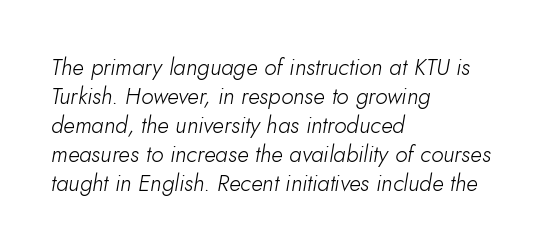
The gaps between neighbouring characters are ordinary and unremarkable. Just letters on the line, the space beneath them empty. The passage is arranged the way most books set body copy — flush left. Italic: yes, the glyphs are oblique. The weight would be labelled regular, book, light, or lighter still.
